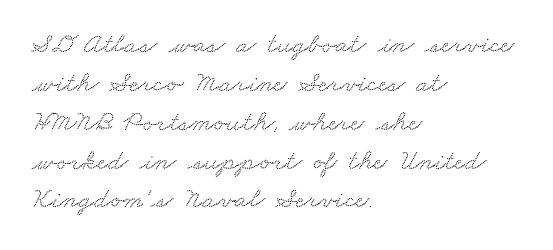
Serifs: yes, visible at the terminals of the letterforms. Horizontal alignment here is leftward, the default for most running prose. Quick note: underline off. The vertical gap from one line to the next is medium. Looks like regular typesetting: each glyph gets only the width it needs.
